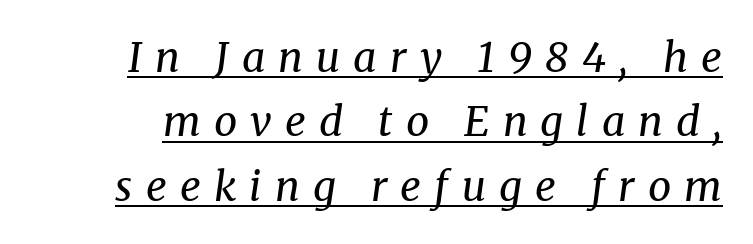
{"serif": "yes", "italic": "yes", "lean": "right", "slant_degrees": 8, "bold": "no", "weight": "regular", "width": "normal", "stroke_contrast": "medium", "x_height": "medium", "monospaced": "no", "underline": "yes", "line_spacing": "normal", "line_spacing_ratio": 1.57, "letter_spacing": "wide", "letter_spacing_em": 0.32, "glyph_px": 41}
